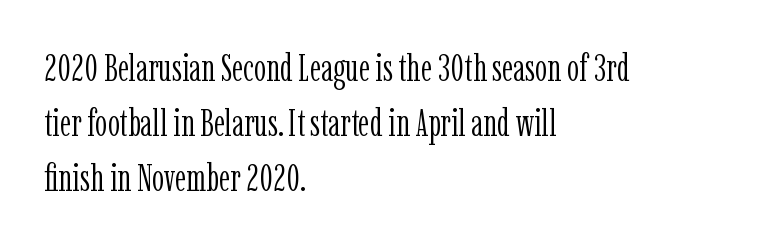
Q: Is the text bold? A: No.
Q: Is the text italic (slanted)? A: No, it is upright.
Q: Is the typeface a serif or a sans-serif typeface? A: Serif.
Q: Is the text underlined? A: No.
Q: How is the paragraph aligned? A: Left-aligned.
Q: Is the spacing between letters normal or unusually wide? A: Normal.
Q: Is the spacing between lines tight, normal or loose? A: Normal.
Q: Width (condensed, normal, or wide)? A: Condensed.
Q: Stroke contrast? A: Low.
Q: x-height? A: Medium.
Q: Monospaced? A: No.
